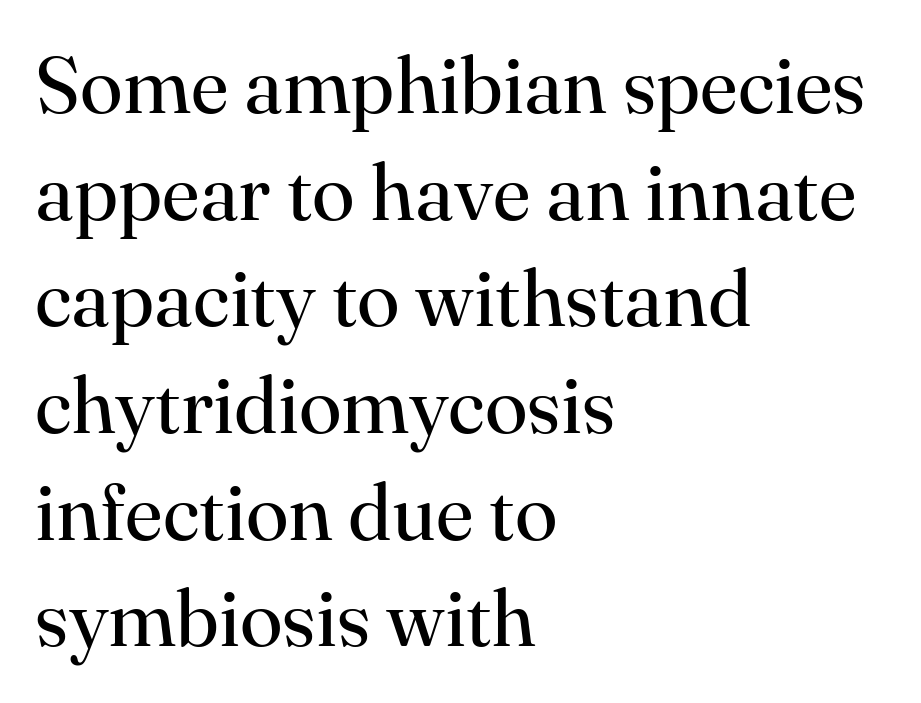
Q: Is the text bold? A: No.
Q: Is the text italic (slanted)? A: No, it is upright.
Q: Is the typeface a serif or a sans-serif typeface? A: Serif.
Q: Is the text underlined? A: No.
Q: How is the paragraph aligned? A: Left-aligned.
Q: Is the spacing between letters normal or unusually wide? A: Normal.
Q: Is the spacing between lines tight, normal or loose? A: Normal.
Q: Width (condensed, normal, or wide)? A: Normal.
Q: Stroke contrast? A: High.
Q: x-height? A: Small.
Q: Monospaced? A: No.
